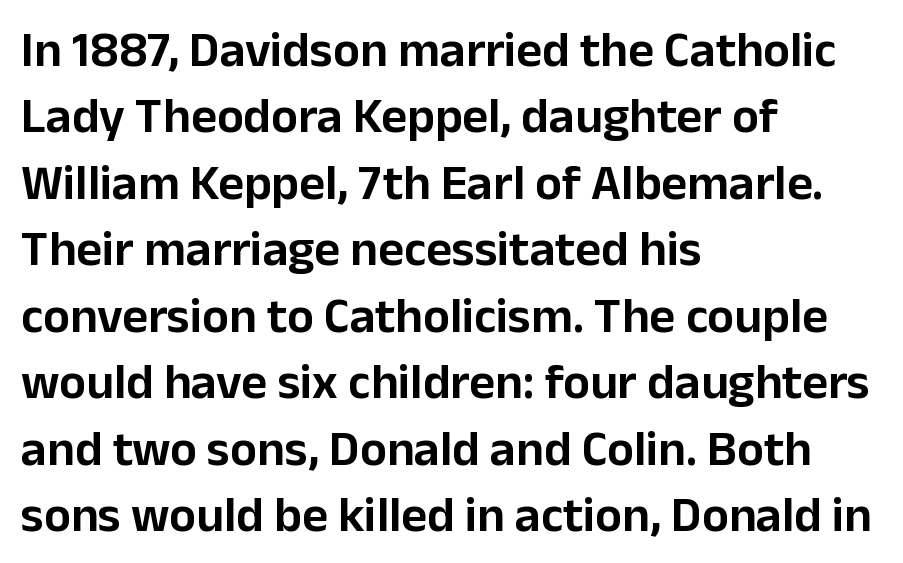
The image shows 50 px sans-serif type, upright; set left-aligned, normal line spacing (1.33x), normal letter spacing, not underlined; low stroke contrast and a medium x-height.
